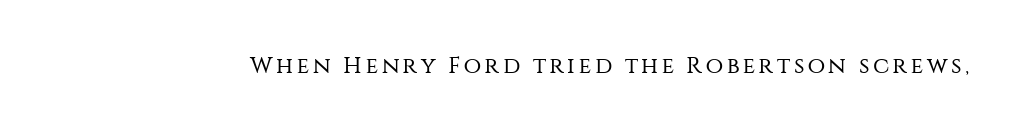
The image shows 23 px text type, upright; set not underlined.
